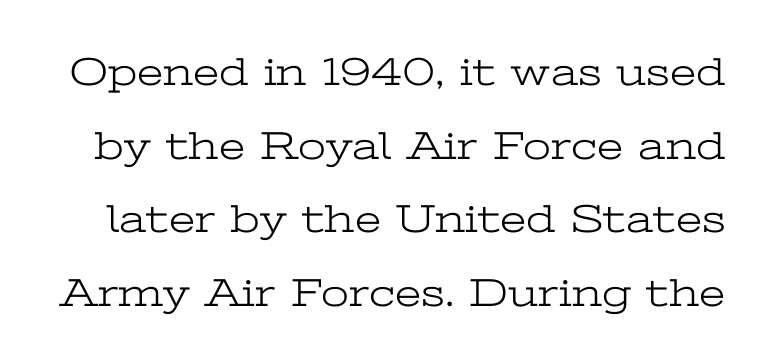
The image shows 40 px light, wide serif type, upright; set line spacing 1.84x, normal letter spacing, not underlined; low stroke contrast and a medium x-height.
